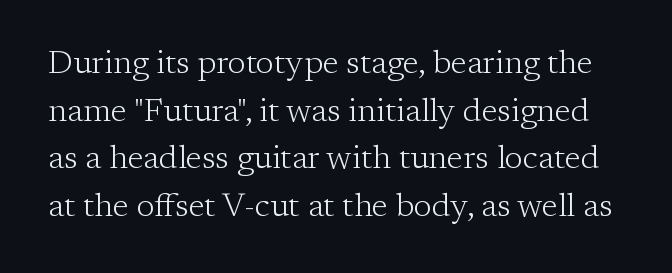
Q: Is the text bold? A: No.
Q: Is the text italic (slanted)? A: No, it is upright.
Q: Is the typeface a serif or a sans-serif typeface? A: Serif.
Q: Is the text underlined? A: No.
Q: Is the spacing between letters normal or unusually wide? A: Normal.
Q: Is the spacing between lines tight, normal or loose? A: Normal.
Q: Width (condensed, normal, or wide)? A: Normal.
Q: Stroke contrast? A: Low.
Q: x-height? A: Medium.
Q: Monospaced? A: No.
